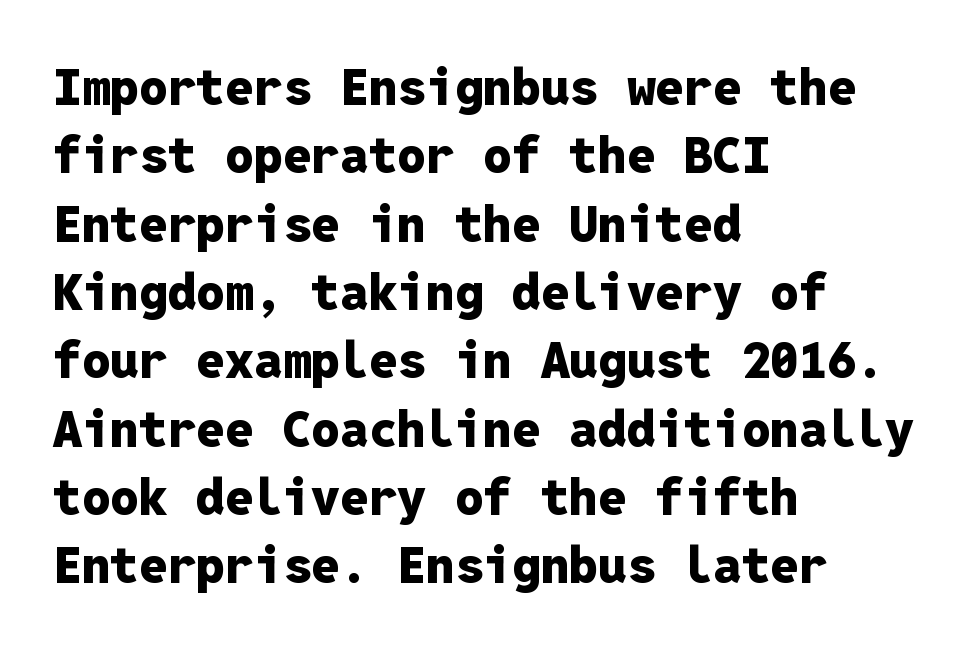
{"serif": "no", "italic": "no", "bold": "yes", "weight": "heavy", "width": "normal", "stroke_contrast": "low", "x_height": "medium", "monospaced": "yes", "underline": "no", "align": "left", "line_spacing": "normal", "line_spacing_ratio": 1.34, "letter_spacing": "normal", "letter_spacing_em": 0.0, "glyph_px": 51}
